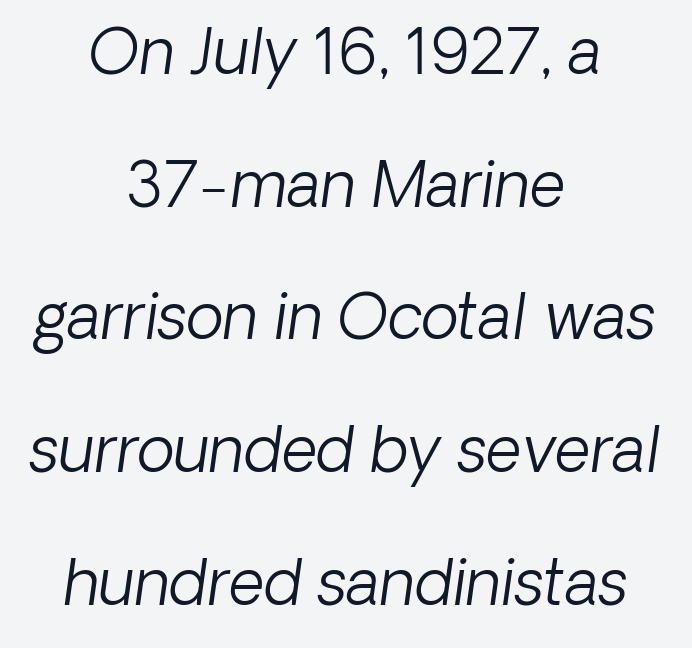
{"serif": "no", "bold": "no", "weight": "light", "width": "normal", "stroke_contrast": "low", "x_height": "medium", "monospaced": "no", "underline": "no", "align": "center", "line_spacing": "loose", "line_spacing_ratio": 2.14, "letter_spacing": "normal", "letter_spacing_em": 0.0, "glyph_px": 62}
